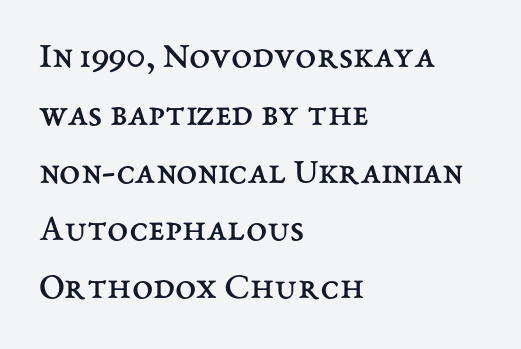
{"italic": "no", "bold": "no", "weight": "regular", "width": "normal", "stroke_contrast": "medium", "x_height": "medium", "monospaced": "no", "underline": "no", "align": "left", "line_spacing": "normal", "line_spacing_ratio": 1.52, "letter_spacing": "normal", "letter_spacing_em": 0.0, "glyph_px": 38}
